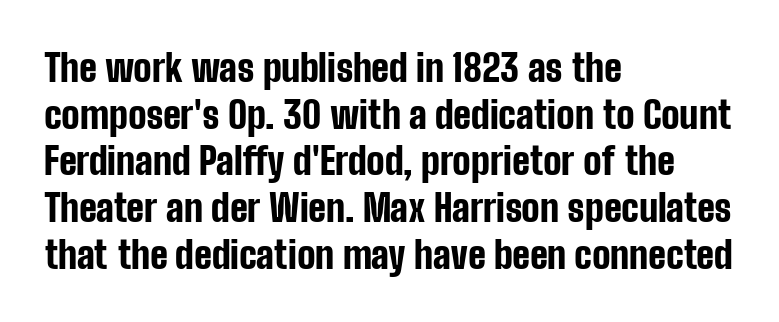
The passage shown is typed in a proportional face where columns would drift. This sample uses an upright cut, with every glyph sitting square on the baseline. If you drew a ruler down the left edge, every line would touch it. Is the type bold? Yes — the strokes are clearly thick and heavy.
